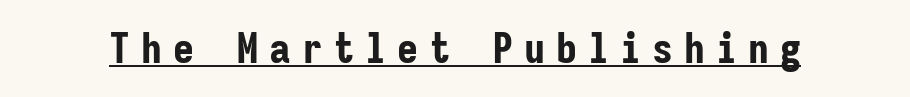
The image shows 42 px bold, condensed sans-serif type, upright, monospaced; set unusually wide letter spacing (+0.26 em), underlined; low stroke contrast and a medium x-height.
